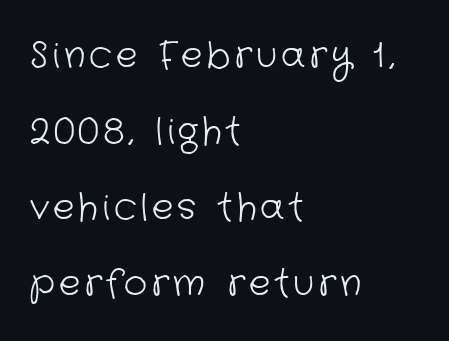
Alignment: flush left. Is the type heavy? It reads as light-to-regular instead. Successive baselines arrive slowly, with a big drop between each. Rule under the text: the space is simply empty. Regarding serifs, this sample does without them. Here the designer chose a conventional face with non-uniform glyph widths.
